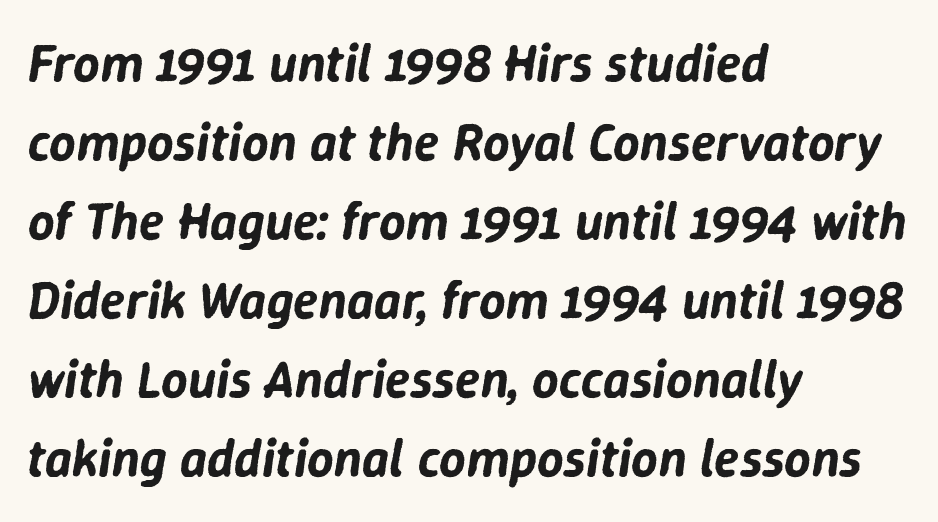
Q: Is the text italic (slanted)? A: Yes, it leans right by about 9 degrees.
Q: Is the text underlined? A: No.
Q: How is the paragraph aligned? A: Left-aligned.
Q: Is the spacing between letters normal or unusually wide? A: Normal.
Q: Is the spacing between lines tight, normal or loose? A: Normal.
Q: Width (condensed, normal, or wide)? A: Normal.
Q: Stroke contrast? A: Low.
Q: x-height? A: Medium.
Q: Monospaced? A: No.
